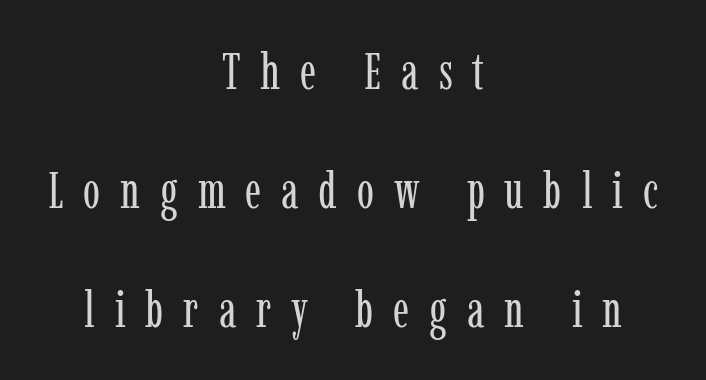
{"serif": "yes", "italic": "no", "bold": "no", "weight": "regular", "width": "condensed", "stroke_contrast": "low", "x_height": "medium", "monospaced": "no", "underline": "no", "align": "center", "line_spacing": "loose", "line_spacing_ratio": 2.33, "letter_spacing": "wide", "letter_spacing_em": 0.39, "glyph_px": 51}
